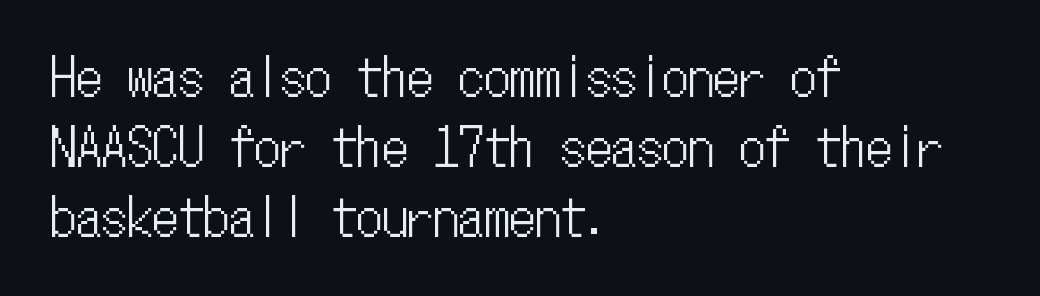
In CSS terms this would be text-align: left. A typesetter would call this zero additional tracking. The rendering uses typewriter-style spacing with identical character cells. Descenders hang freely into open space. Horizontal bands of white between lines are of average thickness. It's the straight-up-and-down kind of type.
